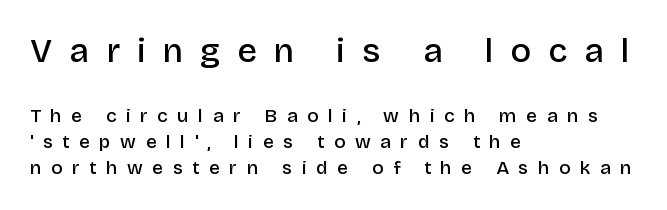
The image shows 34 px semibold sans-serif type, upright; set left-aligned, normal line spacing (1.37x), unusually wide letter spacing (+0.5 em), not underlined; the first (top) block is 1.79x larger; low stroke contrast and a large x-height.
